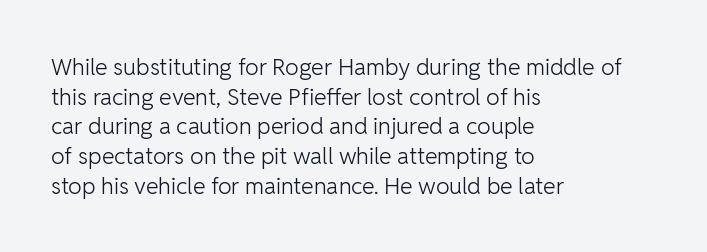
The image shows 23 px text type, upright; set left-aligned, normal line spacing (1.29x), normal letter spacing, not underlined.
